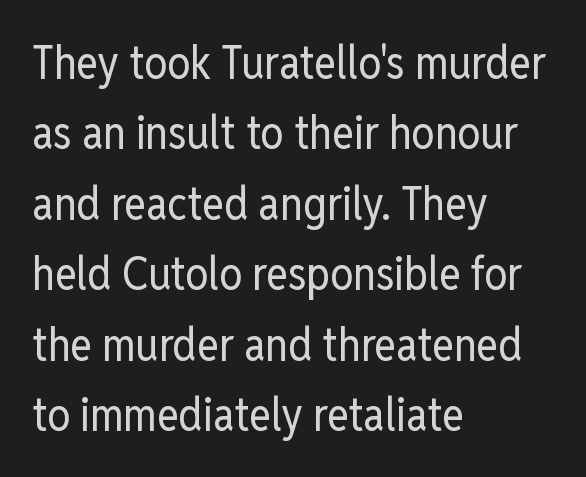
Q: Is the text bold? A: No.
Q: Is the text italic (slanted)? A: No, it is upright.
Q: Is the typeface a serif or a sans-serif typeface? A: Sans-serif.
Q: Is the text underlined? A: No.
Q: How is the paragraph aligned? A: Left-aligned.
Q: Is the spacing between letters normal or unusually wide? A: Normal.
Q: Is the spacing between lines tight, normal or loose? A: Normal.
Q: Width (condensed, normal, or wide)? A: Condensed.
Q: Stroke contrast? A: Low.
Q: x-height? A: Medium.
Q: Monospaced? A: No.
